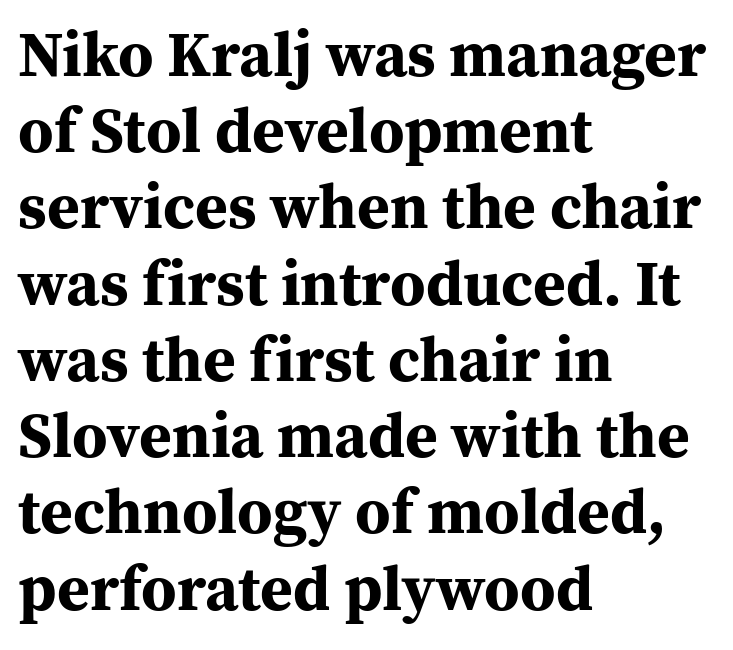
{"serif": "yes", "italic": "no", "bold": "yes", "weight": "bold", "width": "normal", "stroke_contrast": "medium", "x_height": "medium", "monospaced": "no", "underline": "no", "align": "left", "line_spacing_ratio": 1.21, "letter_spacing": "normal", "letter_spacing_em": 0.0, "glyph_px": 63}
